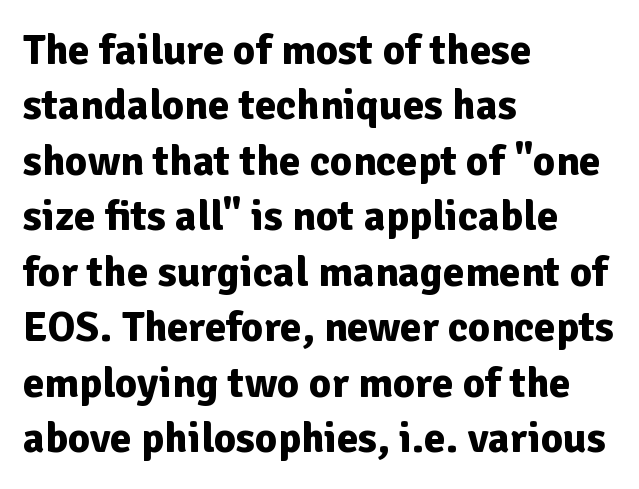
These lines carry a lot of weight — the face is fully bold. A sans-serif font was chosen for this passage. The rag falls on the right side of this text block. Compared with typical paragraphs, the rows here are spaced about the same. Style check: upright.
